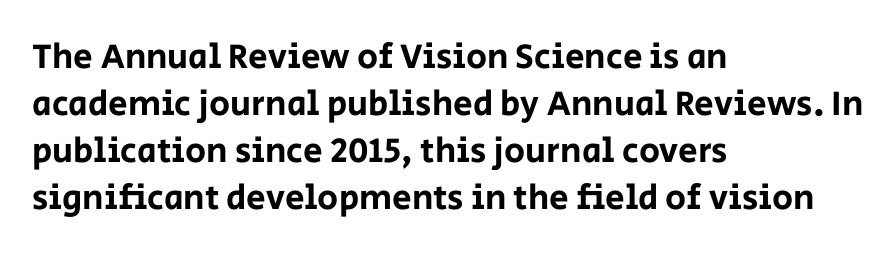
Q: Is the text italic (slanted)? A: No, it is upright.
Q: Is the typeface a serif or a sans-serif typeface? A: Sans-serif.
Q: Is the text underlined? A: No.
Q: How is the paragraph aligned? A: Left-aligned.
Q: Is the spacing between letters normal or unusually wide? A: Normal.
Q: Is the spacing between lines tight, normal or loose? A: Normal.
Q: Width (condensed, normal, or wide)? A: Normal.
Q: Stroke contrast? A: Low.
Q: x-height? A: Large.
Q: Monospaced? A: No.
